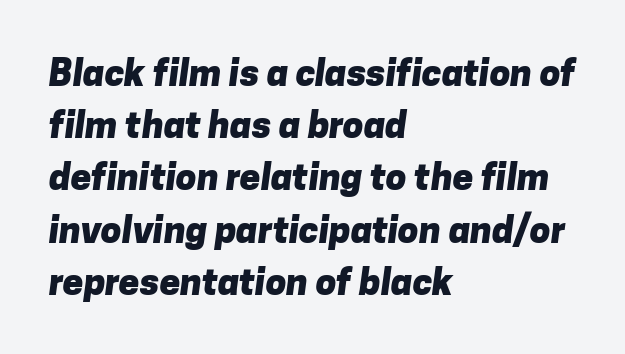
Are there feet on the stems? There aren't — it's a sans. Compared with typical paragraphs, the rows here are spaced about the same. A bare baseline throughout the passage. The face used here has the dense, thick strokes of a bold. Proportional: the letters do not fall into vertical columns.
